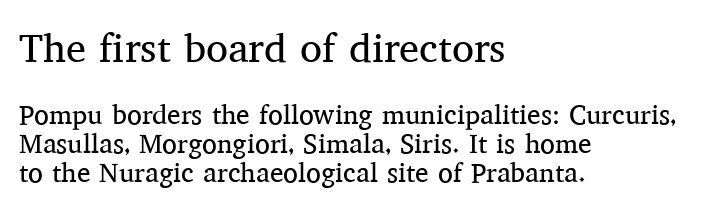
{"serif": "yes", "italic": "no", "bold": "no", "weight": "regular", "width": "normal", "stroke_contrast": "medium", "x_height": "medium", "monospaced": "no", "underline": "no", "align": "left", "line_spacing": "tight", "line_spacing_ratio": 1.09, "letter_spacing": "normal", "letter_spacing_em": 0.0, "larger_block": "first", "size_ratio": 1.48, "glyph_px": 40}
